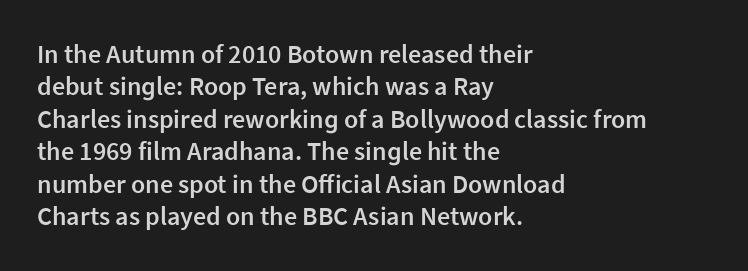
Q: Is the text bold? A: Semi-bold.
Q: Is the text italic (slanted)? A: No, it is upright.
Q: Is the text underlined? A: No.
Q: How is the paragraph aligned? A: Left-aligned.
Q: Is the spacing between letters normal or unusually wide? A: Normal.
Q: Is the spacing between lines tight, normal or loose? A: Normal.
